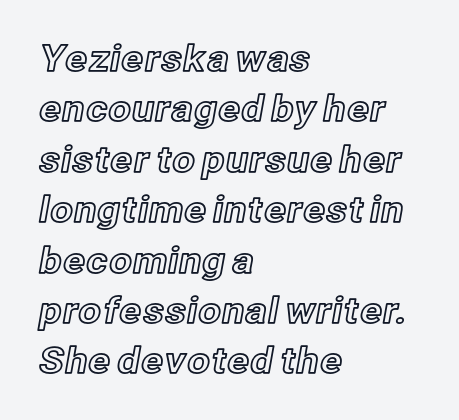
Leading matches the norm, producing a regular column. The tracking reads as untouched default to a designer's eye. You could not count columns in this text — the font is proportionally spaced. The glyphs are unaccompanied by any horizontal stroke below them. Typeset ragged right — the left edge is the straight one.
